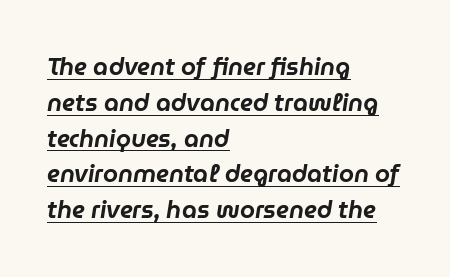
Q: Is the text italic (slanted)? A: Yes, it leans right by about 9 degrees.
Q: Is the text underlined? A: Yes.
Q: How is the paragraph aligned? A: Left-aligned.
Q: Is the spacing between letters normal or unusually wide? A: Normal.
Q: Is the spacing between lines tight, normal or loose? A: Normal.
